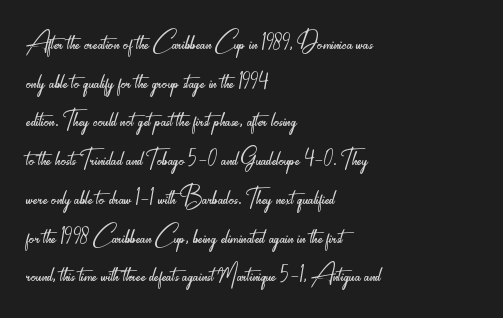
Q: Is the text bold? A: No.
Q: Is the text italic (slanted)? A: Yes.
Q: Is the typeface a serif or a sans-serif typeface? A: Sans-serif.
Q: Is the text underlined? A: No.
Q: How is the paragraph aligned? A: Left-aligned.
Q: Is the spacing between letters normal or unusually wide? A: Normal.
Q: Width (condensed, normal, or wide)? A: Condensed.
Q: Stroke contrast? A: Low.
Q: x-height? A: Small.
Q: Monospaced? A: No.
